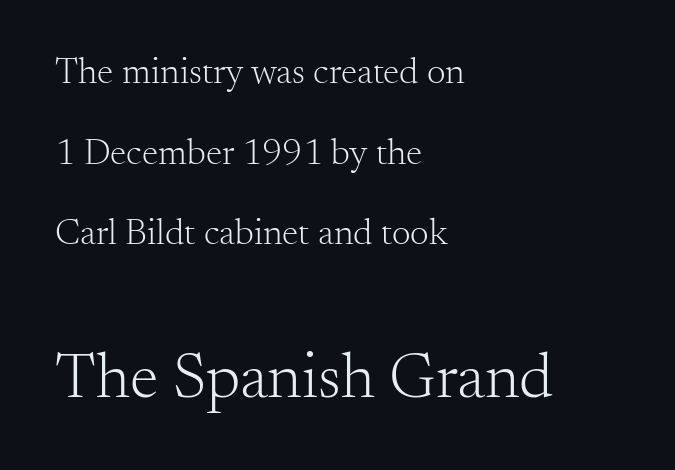
Descenders hang freely into open space. Successive baselines arrive slowly, with a big drop between each. Here the glyphs are tracked normally, forming tight word shapes. This sample has the flowing, uneven cadence of proportional lettering. Top chunk: small. Bottom chunk: large. The rag falls on the right side of this text block.
